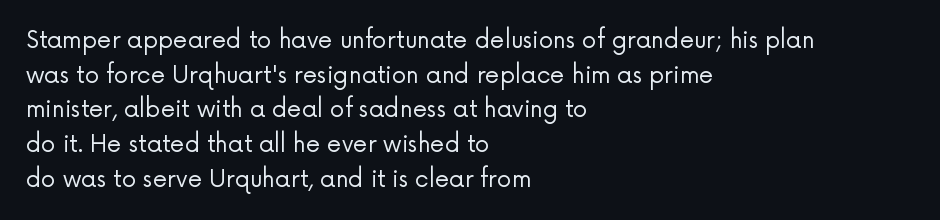
Vertical strokes here are truly vertical. Is the block centered? No — it sits flush against the left margin. Standard letterfit; no display-style spreading of the glyphs. This is not heavy type; no bold has been used.
